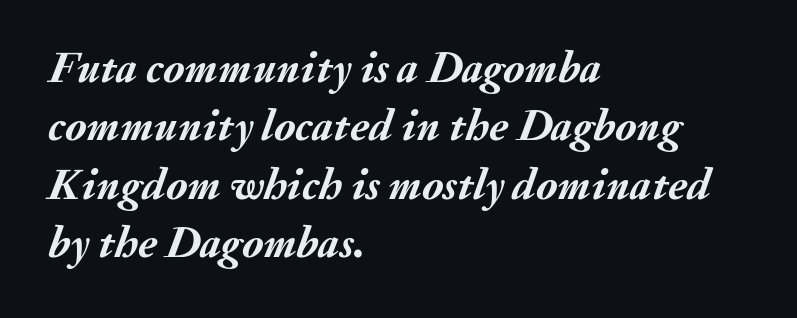
Q: Is the text bold? A: Yes.
Q: Is the text italic (slanted)? A: Yes, it leans right by about 20 degrees.
Q: Is the text underlined? A: No.
Q: How is the paragraph aligned? A: Left-aligned.
Q: Is the spacing between letters normal or unusually wide? A: Normal.
Q: Is the spacing between lines tight, normal or loose? A: Normal.
Q: Width (condensed, normal, or wide)? A: Normal.
Q: Stroke contrast? A: Medium.
Q: x-height? A: Small.
Q: Monospaced? A: No.
